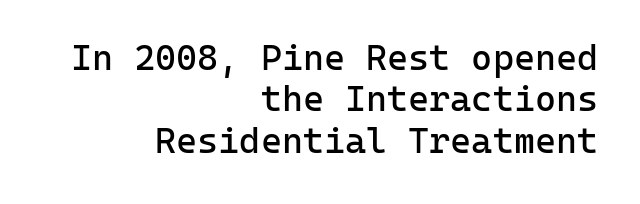
Q: Is the text bold? A: No.
Q: Is the text italic (slanted)? A: No, it is upright.
Q: Is the typeface a serif or a sans-serif typeface? A: Sans-serif.
Q: Is the text underlined? A: No.
Q: How is the paragraph aligned? A: Right-aligned.
Q: Is the spacing between letters normal or unusually wide? A: Normal.
Q: Is the spacing between lines tight, normal or loose? A: Tight.
Q: Width (condensed, normal, or wide)? A: Normal.
Q: Stroke contrast? A: Low.
Q: x-height? A: Medium.
Q: Monospaced? A: Yes.
